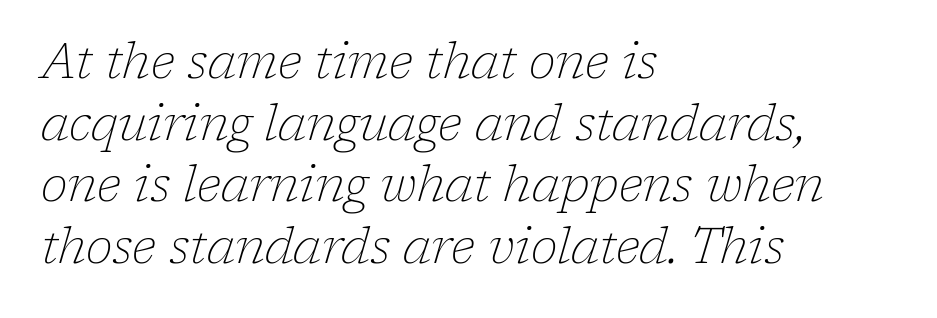
Q: Is the text bold? A: No.
Q: Is the text italic (slanted)? A: Yes, it leans right by about 17 degrees.
Q: Is the typeface a serif or a sans-serif typeface? A: Serif.
Q: Is the text underlined? A: No.
Q: How is the paragraph aligned? A: Left-aligned.
Q: Is the spacing between letters normal or unusually wide? A: Normal.
Q: Is the spacing between lines tight, normal or loose? A: Normal.
Q: Width (condensed, normal, or wide)? A: Normal.
Q: Stroke contrast? A: Low.
Q: x-height? A: Medium.
Q: Monospaced? A: No.
